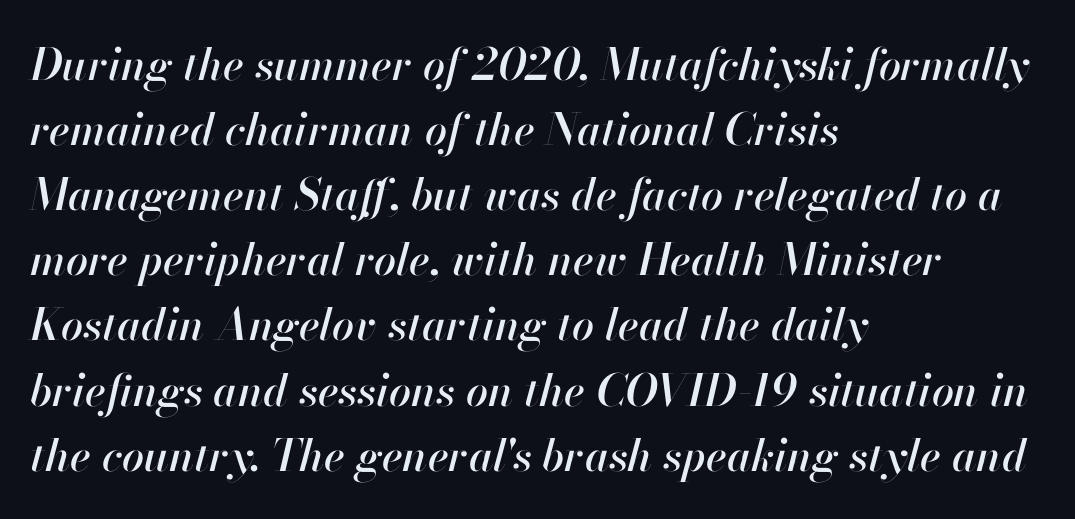
Q: Is the text italic (slanted)? A: Yes, it leans right by about 13 degrees.
Q: Is the text underlined? A: No.
Q: How is the paragraph aligned? A: Left-aligned.
Q: Is the spacing between letters normal or unusually wide? A: Normal.
Q: Is the spacing between lines tight, normal or loose? A: Normal.
Q: Width (condensed, normal, or wide)? A: Normal.
Q: Stroke contrast? A: High.
Q: x-height? A: Small.
Q: Monospaced? A: No.
